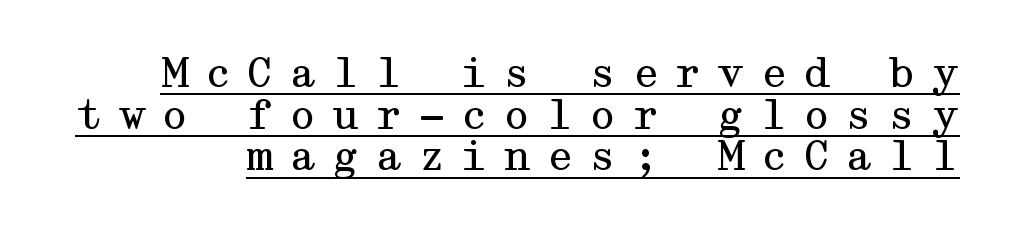
In designer terms, the underline attribute is active on this setting. Cramped leading. The type sits square on the baseline with zero lean. Letters have the restrained weight of plain body copy at most.
